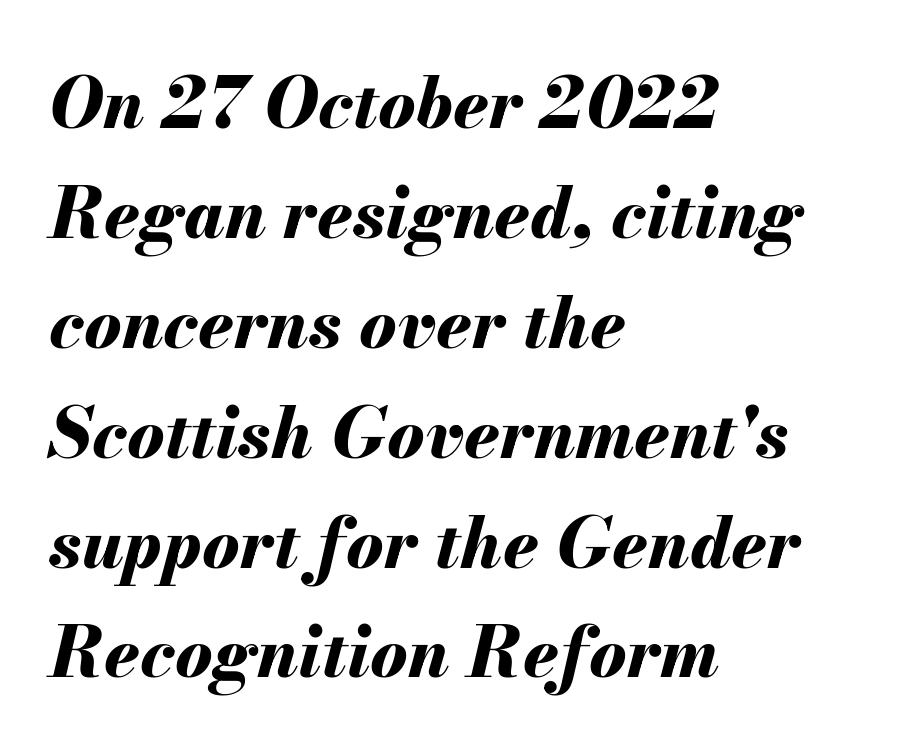
Q: Is the text bold? A: Yes.
Q: Is the text italic (slanted)? A: Yes, it leans right by about 13 degrees.
Q: Is the text underlined? A: No.
Q: How is the paragraph aligned? A: Left-aligned.
Q: Is the spacing between letters normal or unusually wide? A: Normal.
Q: Is the spacing between lines tight, normal or loose? A: Normal.
Q: Width (condensed, normal, or wide)? A: Normal.
Q: Stroke contrast? A: Medium.
Q: x-height? A: Small.
Q: Monospaced? A: No.
